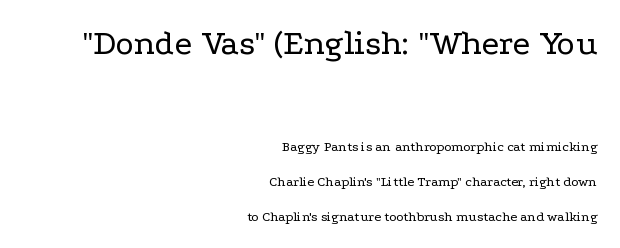
Serif or sans? Serif — the stroke terminals have little feet. Ink coverage per letter is moderate at most. The initial chunk of copy outweighs the following chunk in type size. All the whitespace from short lines collects on the left.
